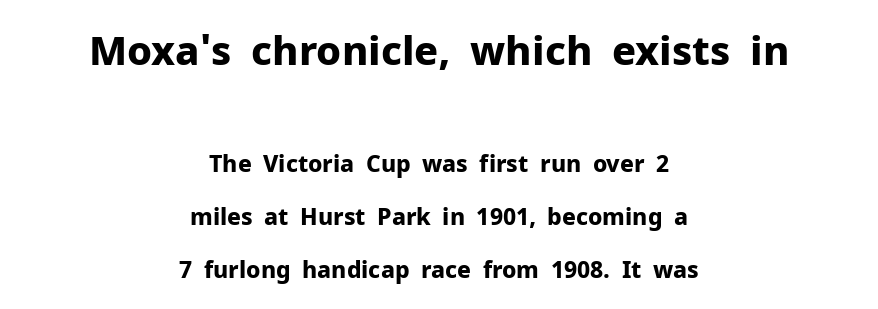
The image shows 40 px bold sans-serif type, upright; set centered, loose line spacing (2.3x), normal letter spacing, not underlined; the first (top) block is 1.74x larger; low stroke contrast and a medium x-height.
